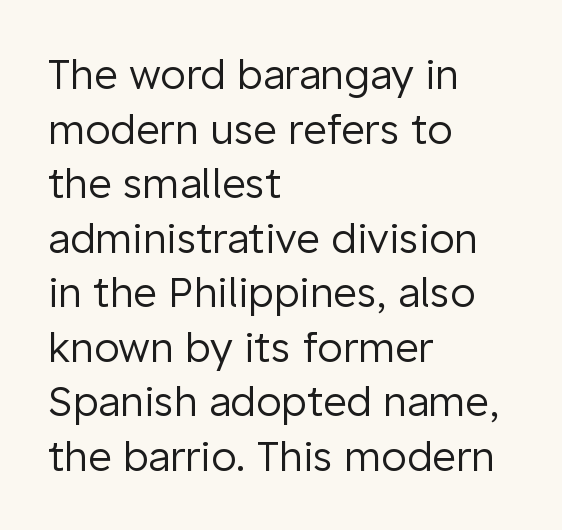
{"serif": "no", "italic": "no", "bold": "no", "weight": "regular", "width": "normal", "stroke_contrast": "low", "x_height": "medium", "monospaced": "no", "underline": "no", "align": "left", "line_spacing": "normal", "line_spacing_ratio": 1.33, "letter_spacing": "normal", "letter_spacing_em": 0.0, "glyph_px": 41}
